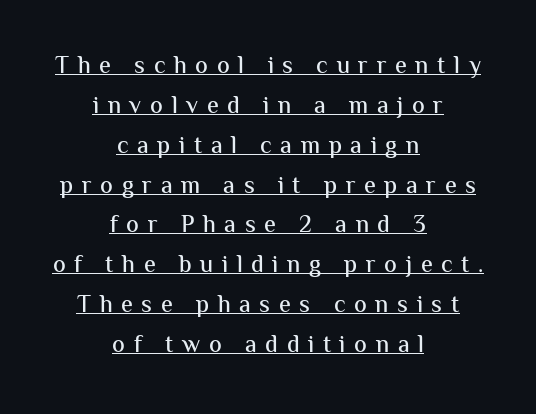
The image shows 24 px text type, upright; set centered, normal line spacing (1.66x), unusually wide letter spacing (+0.36 em), underlined.
